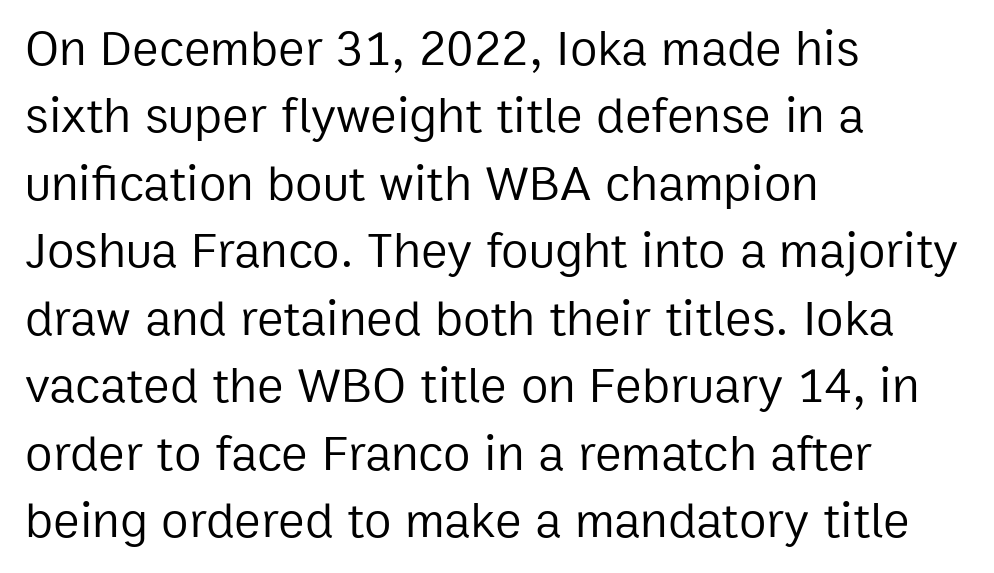
The rendering uses natural spacing where letterforms have individual widths. Heaviness? Minimal to ordinary, like unemphasized prose. Descender tails drop into unmarked territory. Nothing unusual about the tracking: characters are spaced as the font intends.
